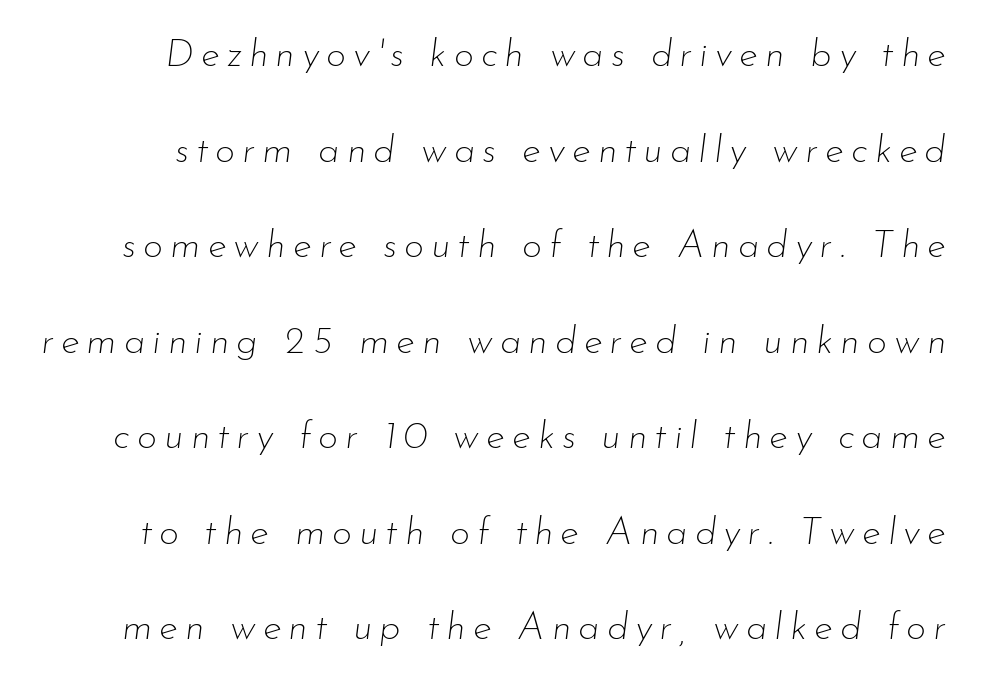
The image shows 39 px thin type, italic (leaning right); set loose line spacing (2.45x), not underlined; low stroke contrast and a small x-height.
